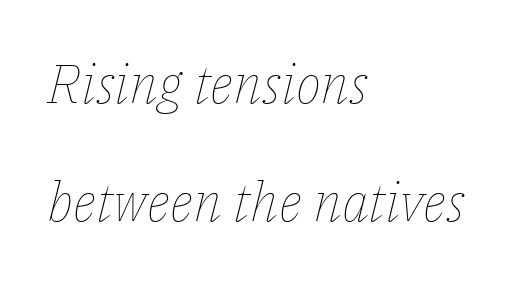
{"italic": "yes", "lean": "right", "slant_degrees": 14, "bold": "no", "weight": "thin", "width": "normal", "stroke_contrast": "low", "x_height": "medium", "monospaced": "no", "underline": "no", "align": "left", "line_spacing": "loose", "line_spacing_ratio": 2.18, "letter_spacing": "normal", "letter_spacing_em": 0.0, "glyph_px": 54}
